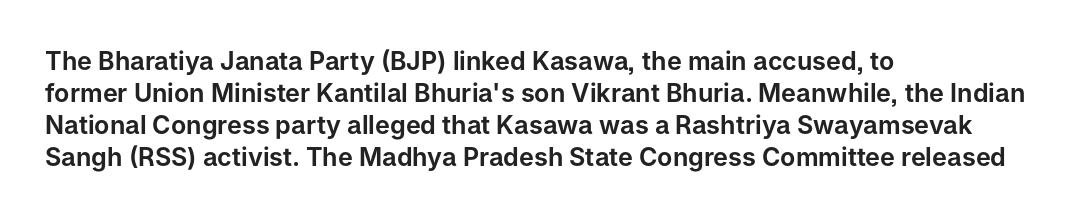
Summary of vertical rhythm: regular, with standard interline spacing. The string is rendered with underlining switched off. This rendering uses left alignment, leaving the right contour irregular. The lettering stays uniformly vertical, giving the passage a roman look. The horizontal fit of the characters is conventional and even.
